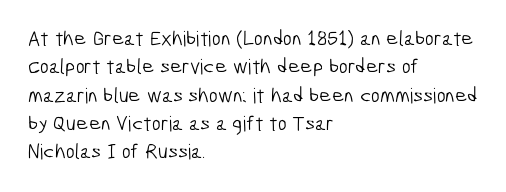
{"bold": "no", "underline": "no", "align": "left", "line_spacing": "normal", "line_spacing_ratio": 1.35, "letter_spacing": "normal", "letter_spacing_em": 0.0, "glyph_px": 21}
